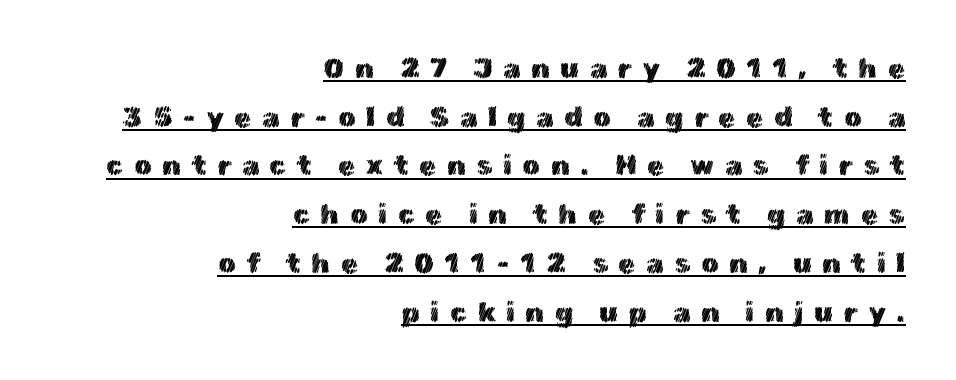
The image shows 28 px text type, upright; set right-aligned, line spacing 1.74x, unusually wide letter spacing (+0.37 em), underlined; a medium x-height.
